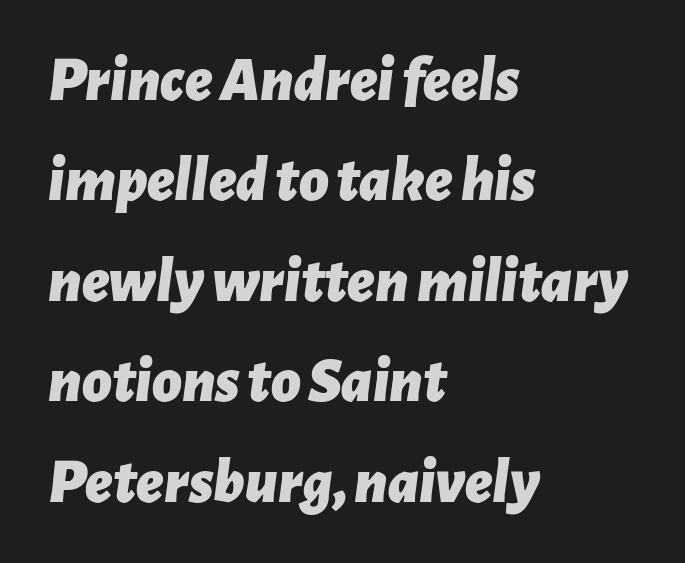
{"italic": "yes", "lean": "right", "slant_degrees": 7, "bold": "yes", "weight": "bold", "width": "normal", "stroke_contrast": "low", "x_height": "medium", "monospaced": "no", "underline": "no", "align": "left", "line_spacing": "normal", "line_spacing_ratio": 1.57, "letter_spacing": "normal", "letter_spacing_em": 0.0, "glyph_px": 64}
